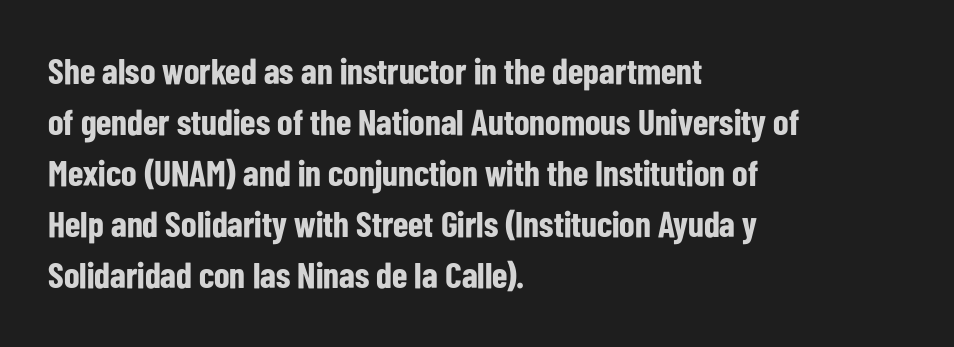
Quick note: interline space is typical. The passage shown is emphatically bold. Rule under the text: the space is simply empty. The letterforms sit shoulder to shoulder at normal distance.
